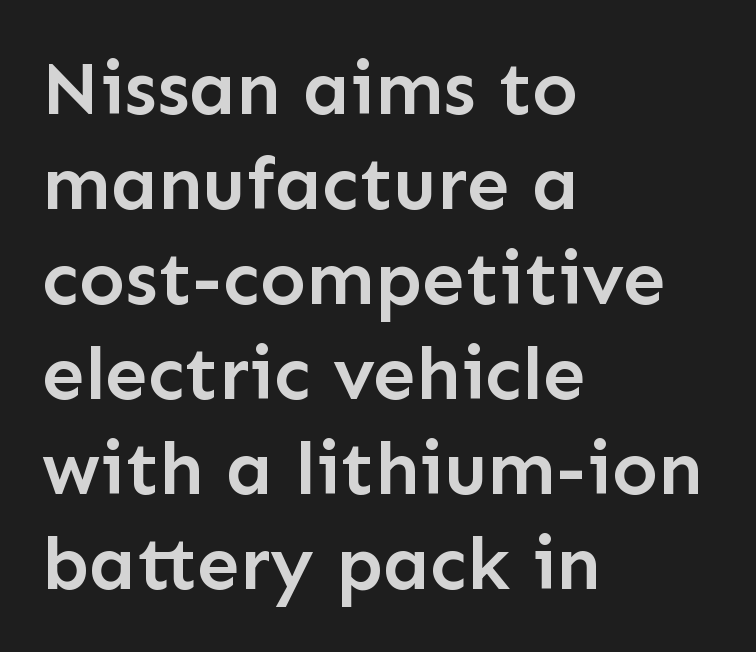
The rendering uses natural spacing where letterforms have individual widths. The lines sit at an ordinary, default distance from one another. The letters sit at their default tracking, neither squeezed nor spread. Which margin do the lines hug? The left one — the right edge is uneven.
